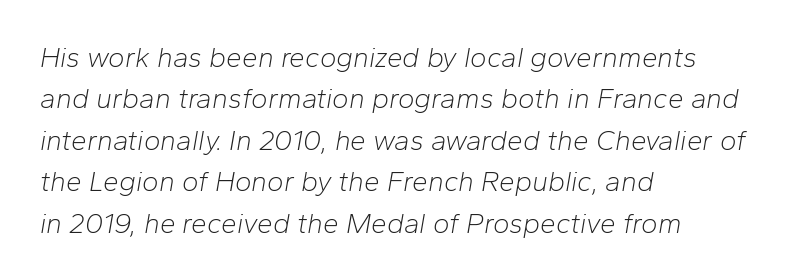
{"italic": "yes", "lean": "right", "slant_degrees": 10, "bold": "no", "weight": "light", "width": "normal", "stroke_contrast": "low", "x_height": "medium", "monospaced": "no", "underline": "no", "align": "left", "line_spacing": "normal", "line_spacing_ratio": 1.48, "letter_spacing": "normal", "letter_spacing_em": 0.0, "glyph_px": 28}
